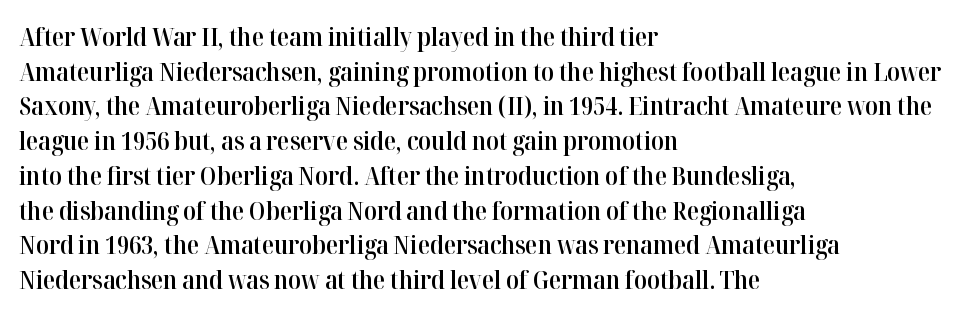
The image shows 25 px text type, upright; set left-aligned, normal line spacing (1.39x), normal letter spacing, not underlined.
